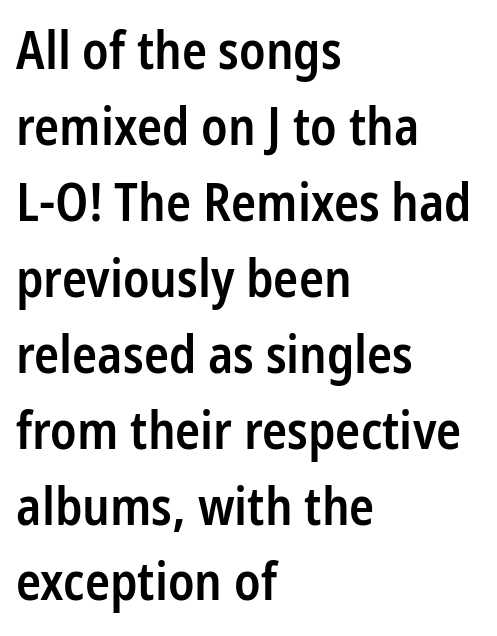
{"serif": "no", "italic": "no", "bold": "semi", "weight": "semibold", "width": "condensed", "stroke_contrast": "low", "x_height": "medium", "monospaced": "no", "underline": "no", "align": "left", "line_spacing": "normal", "line_spacing_ratio": 1.46, "letter_spacing": "normal", "letter_spacing_em": 0.0, "glyph_px": 52}
